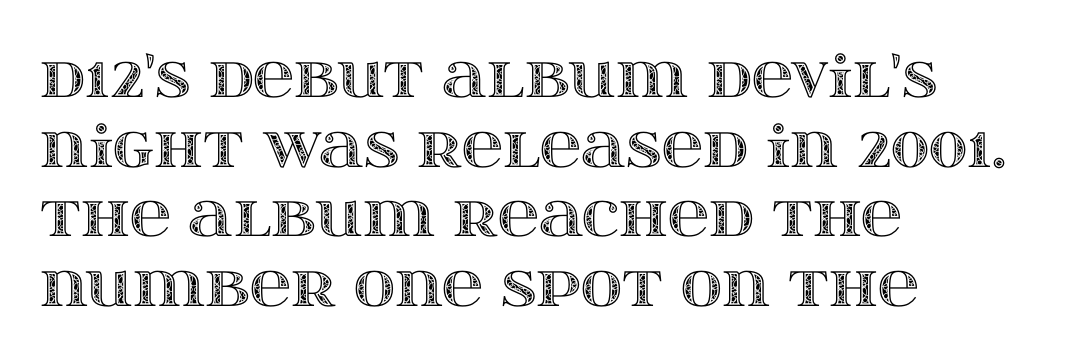
Q: Is the text italic (slanted)? A: No, it is upright.
Q: Is the text underlined? A: No.
Q: How is the paragraph aligned? A: Left-aligned.
Q: Is the spacing between letters normal or unusually wide? A: Normal.
Q: Width (condensed, normal, or wide)? A: Wide.
Q: x-height? A: Large.
Q: Monospaced? A: No.
